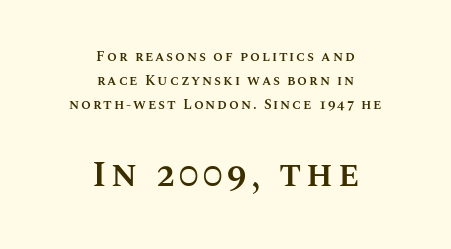
Which margin do the lines hug? Neither — every line sits in the middle. A typesetter would call this proportional, since set widths differ per character. The glyphs are unaccompanied by any horizontal stroke below them. Bold? Not quite — semibold, heavier than regular but stopping short.
